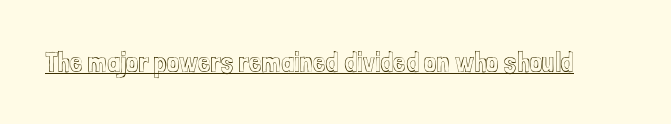
The image shows 28 px condensed type, upright; set normal letter spacing, underlined; a medium x-height.
